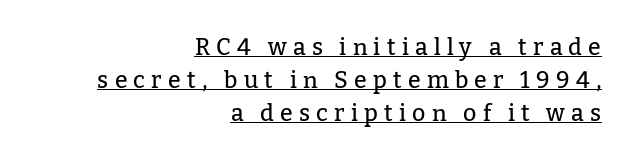
The image shows 23 px text type, upright; set right-aligned, normal line spacing (1.44x), unusually wide letter spacing (+0.27 em), underlined.
